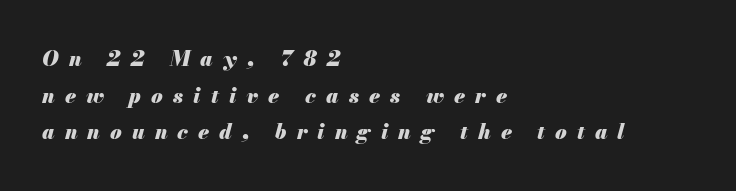
Honestly, the letter spacing is so wide it's the main thing you notice. Does the weight exceed regular? Yes, all the way to bold. The whole block is typeset with a tilt. These lines stack with their left ends in a neat column.
